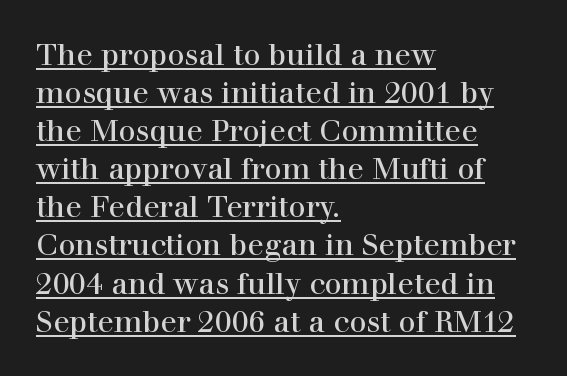
The image shows 30 px serif type, upright; set left-aligned, normal line spacing (1.27x), normal letter spacing, underlined; a medium x-height.
